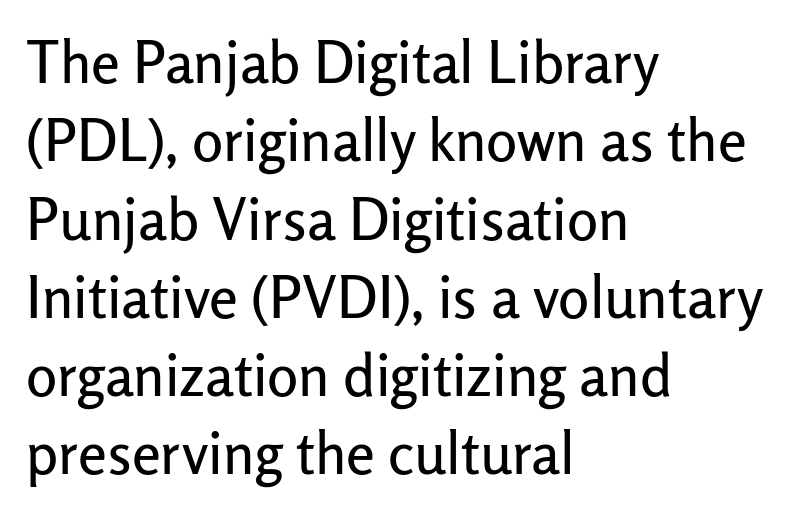
A normal amount of white space separates one row of letters from the next. The letters carry no serifs — their stems end cleanly without finishing strokes. Do the letters lean? They stand straight. The paragraph shown leans on its left margin. Lines of text with bare space underneath. Is this a fixed-width face? No — the glyphs have proportional, varying widths.
